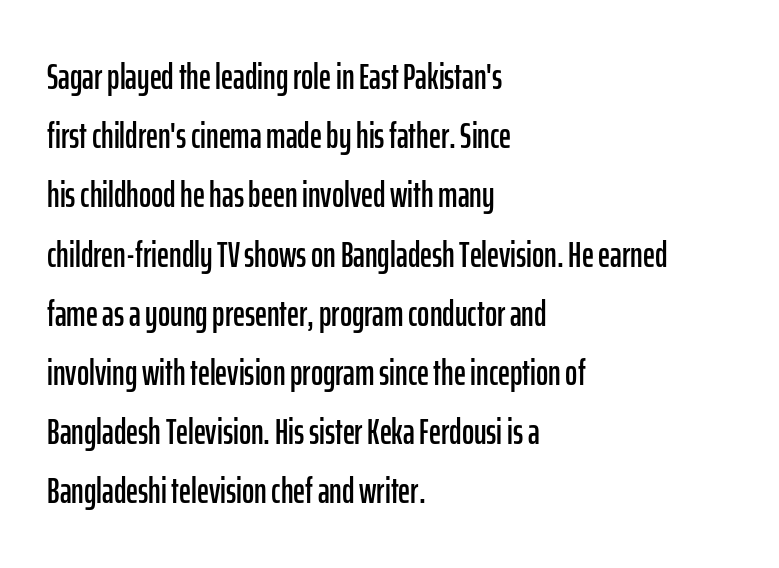
{"serif": "no", "italic": "no", "width": "condensed", "stroke_contrast": "low", "x_height": "medium", "monospaced": "no", "underline": "no", "align": "left", "line_spacing": "normal", "line_spacing_ratio": 1.6, "letter_spacing": "normal", "letter_spacing_em": 0.0, "glyph_px": 37}
